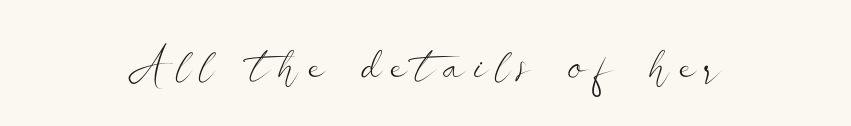
{"serif": "no", "bold": "no", "weight": "light", "width": "wide", "stroke_contrast": "low", "x_height": "small", "monospaced": "no", "underline": "no", "letter_spacing": "wide", "letter_spacing_em": 0.2, "glyph_px": 47}
